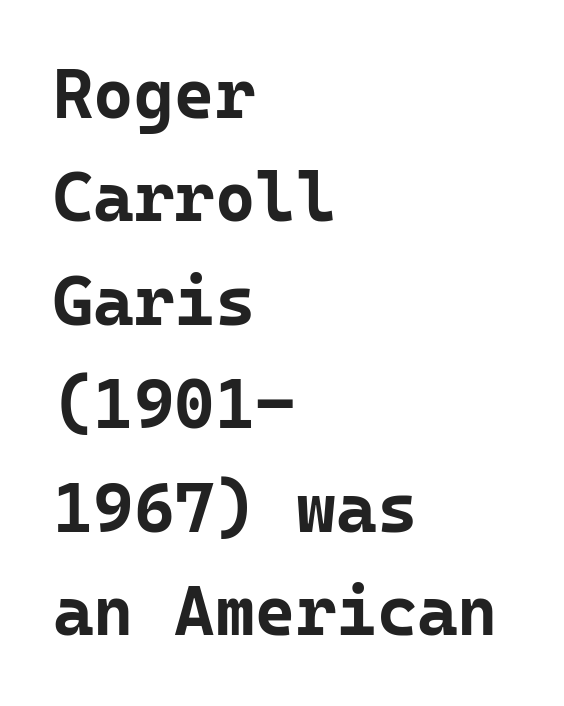
Q: Is the text bold? A: Yes.
Q: Is the text italic (slanted)? A: No, it is upright.
Q: Is the typeface a serif or a sans-serif typeface? A: Sans-serif.
Q: Is the text underlined? A: No.
Q: How is the paragraph aligned? A: Left-aligned.
Q: Is the spacing between letters normal or unusually wide? A: Normal.
Q: Is the spacing between lines tight, normal or loose? A: Normal.
Q: Width (condensed, normal, or wide)? A: Normal.
Q: Stroke contrast? A: Low.
Q: x-height? A: Medium.
Q: Monospaced? A: Yes.
